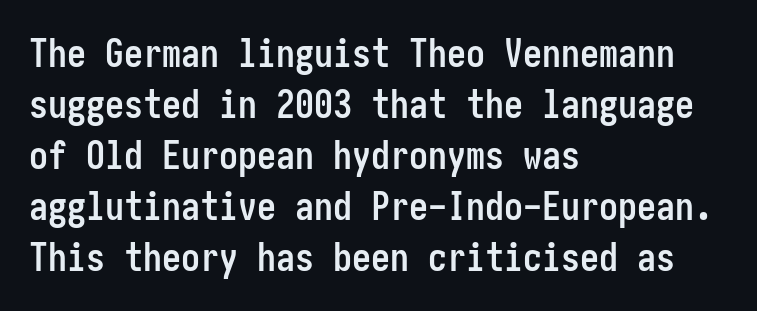
A dark, heavy texture on the line: the type is bold. A sans-serif font was chosen for this passage. Evenly set lines give the paragraph a standard silhouette. These lines keep a tight, regular rhythm from letter to letter. Unmarked baselines from the first word to the last. All the whitespace from short lines collects on the right.
